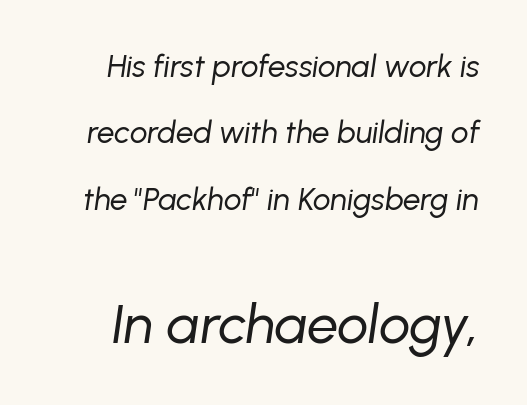
Which chunk is bigger? The second one — the bottom block dwarfs the top. Weight: not bold — regular or lighter. A great deal of white space separates one row of letters from the next. The gaps between neighbouring characters are ordinary and unremarkable. Notice how the stems are inclined rather than vertical — that's the hallmark of italics.
